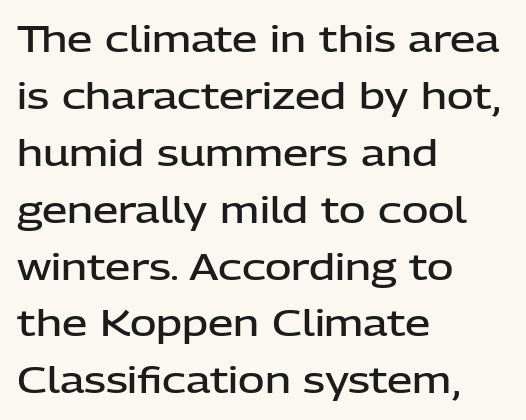
Q: Is the text bold? A: Semi-bold.
Q: Is the text italic (slanted)? A: No, it is upright.
Q: Is the typeface a serif or a sans-serif typeface? A: Sans-serif.
Q: Is the text underlined? A: No.
Q: How is the paragraph aligned? A: Left-aligned.
Q: Is the spacing between letters normal or unusually wide? A: Normal.
Q: Is the spacing between lines tight, normal or loose? A: Normal.
Q: Width (condensed, normal, or wide)? A: Normal.
Q: Stroke contrast? A: Low.
Q: x-height? A: Medium.
Q: Monospaced? A: No.
